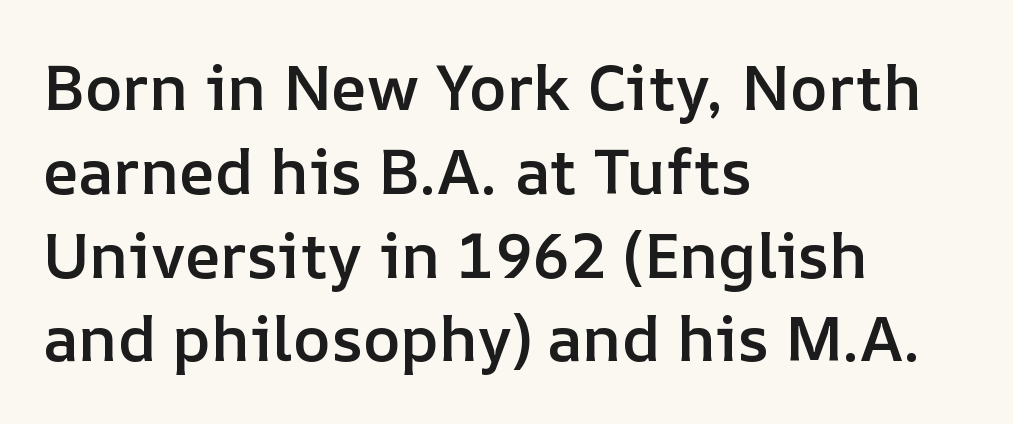
{"italic": "no", "bold": "semi", "weight": "semibold", "width": "normal", "stroke_contrast": "low", "x_height": "medium", "monospaced": "no", "underline": "no", "align": "left", "line_spacing": "normal", "line_spacing_ratio": 1.33, "letter_spacing": "normal", "letter_spacing_em": 0.0, "glyph_px": 63}
